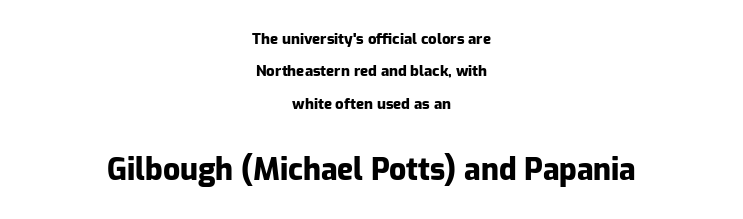
The setting favours the middle, as headings and verse often do. Standard letterfit; no display-style spreading of the glyphs. As a designer I'd log this as weight 700, bold. Regarding serifs, this sample does without them. Words float on clear page, feet unadorned. Here the designer chose a conventional face with non-uniform glyph widths.
